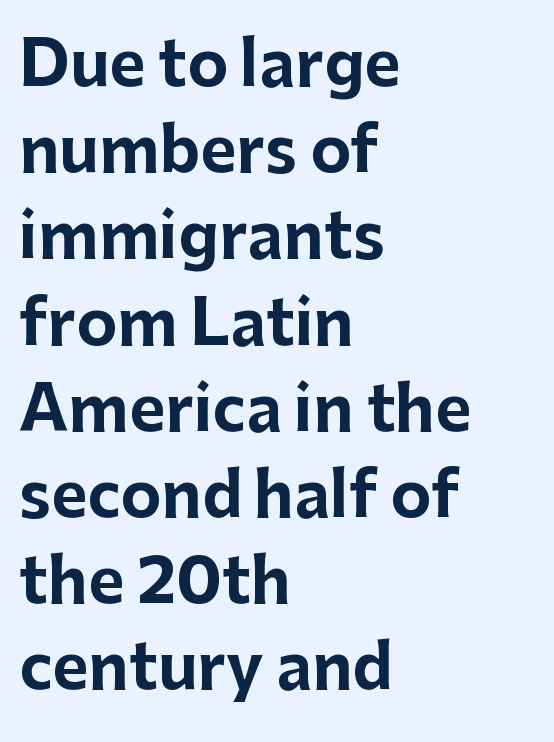
Note the varied advance widths — an 'i' is clearly narrower than an 'm'. The font's upright variant was chosen for this text. Tracking here is standard; glyphs follow each other at the usual distance. Type style note: lacks serifs. Leading matches the norm, producing a regular column.
